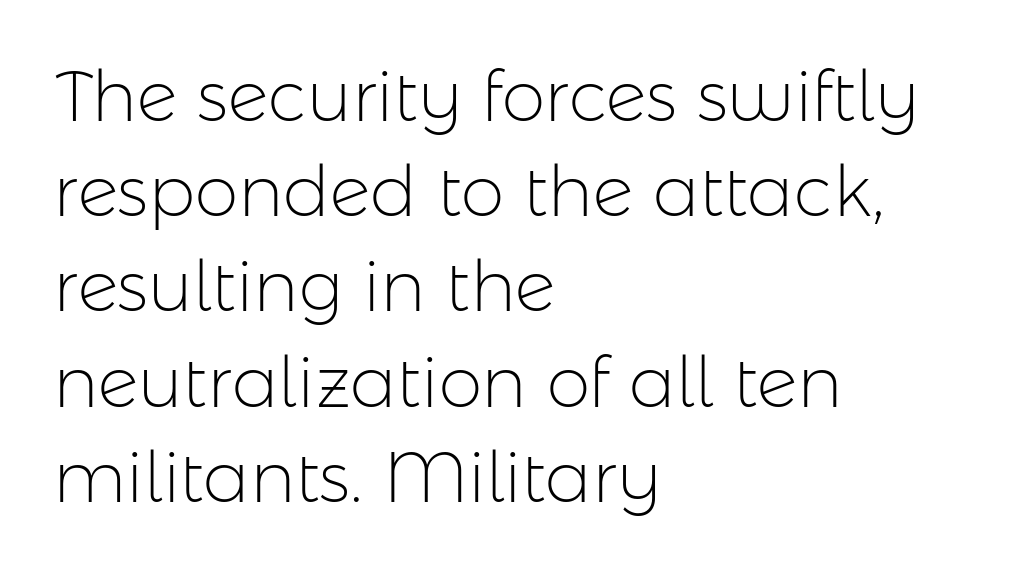
The image shows 70 px light sans-serif type, upright; set left-aligned, normal line spacing (1.36x), normal letter spacing, not underlined; low stroke contrast and a medium x-height.
